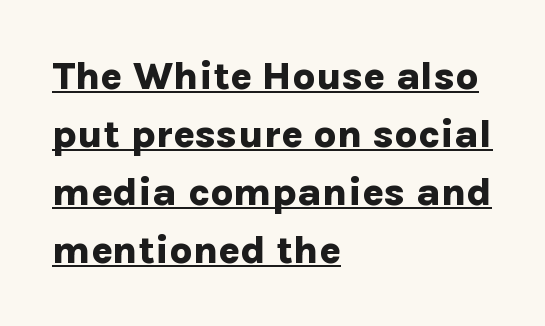
Q: Is the text bold? A: Yes.
Q: Is the text italic (slanted)? A: No, it is upright.
Q: Is the typeface a serif or a sans-serif typeface? A: Sans-serif.
Q: Is the text underlined? A: Yes.
Q: How is the paragraph aligned? A: Left-aligned.
Q: Is the spacing between letters normal or unusually wide? A: Normal.
Q: Is the spacing between lines tight, normal or loose? A: Normal.
Q: Width (condensed, normal, or wide)? A: Normal.
Q: Stroke contrast? A: Low.
Q: x-height? A: Medium.
Q: Monospaced? A: No.
